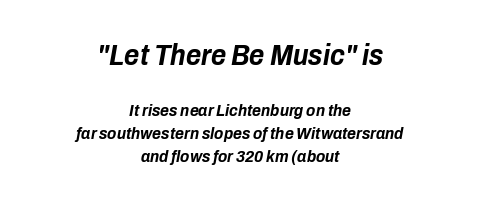
{"italic": "yes", "lean": "right", "slant_degrees": 10, "bold": "yes", "weight": "bold", "width": "condensed", "stroke_contrast": "low", "x_height": "medium", "monospaced": "no", "underline": "no", "align": "center", "line_spacing": "normal", "line_spacing_ratio": 1.34, "letter_spacing": "normal", "letter_spacing_em": 0.0, "larger_block": "first", "size_ratio": 1.71, "glyph_px": 29}
